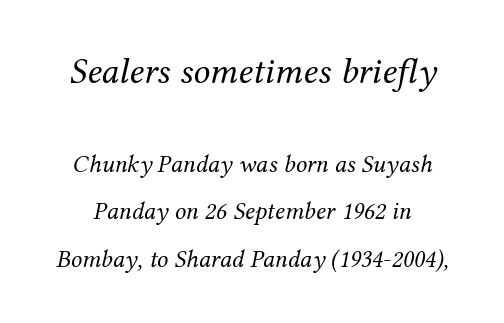
The image shows 37 px regular-weight serif type, italic (leaning right); set loose line spacing (1.9x), normal letter spacing, not underlined; the first (top) block is 1.48x larger; medium stroke contrast and a medium x-height.
